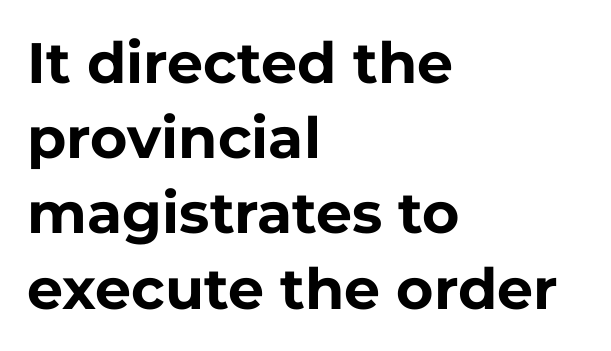
Q: Is the text bold? A: Yes.
Q: Is the text italic (slanted)? A: No, it is upright.
Q: Is the typeface a serif or a sans-serif typeface? A: Sans-serif.
Q: Is the text underlined? A: No.
Q: How is the paragraph aligned? A: Left-aligned.
Q: Is the spacing between letters normal or unusually wide? A: Normal.
Q: Is the spacing between lines tight, normal or loose? A: Normal.
Q: Width (condensed, normal, or wide)? A: Normal.
Q: Stroke contrast? A: Low.
Q: x-height? A: Medium.
Q: Monospaced? A: No.
